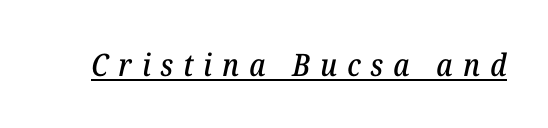
Q: Is the text italic (slanted)? A: Yes, it leans right by about 12 degrees.
Q: Is the typeface a serif or a sans-serif typeface? A: Serif.
Q: Is the text underlined? A: Yes.
Q: Is the spacing between letters normal or unusually wide? A: Unusually wide.
Q: Width (condensed, normal, or wide)? A: Normal.
Q: Stroke contrast? A: Low.
Q: x-height? A: Medium.
Q: Monospaced? A: No.
